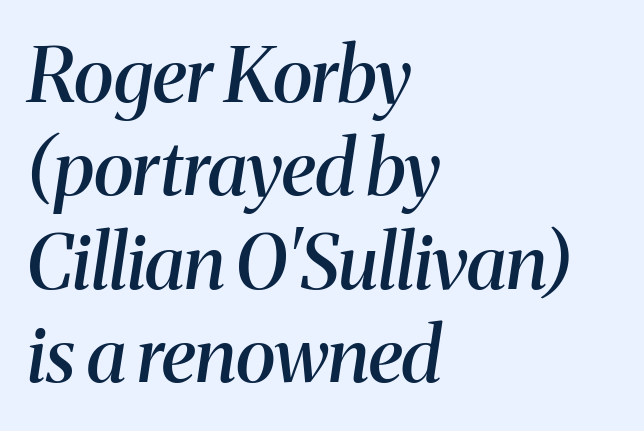
The image shows 76 px semibold serif type, italic (leaning right); set left-aligned, line spacing 1.23x, normal letter spacing, not underlined; medium stroke contrast and a medium x-height.
